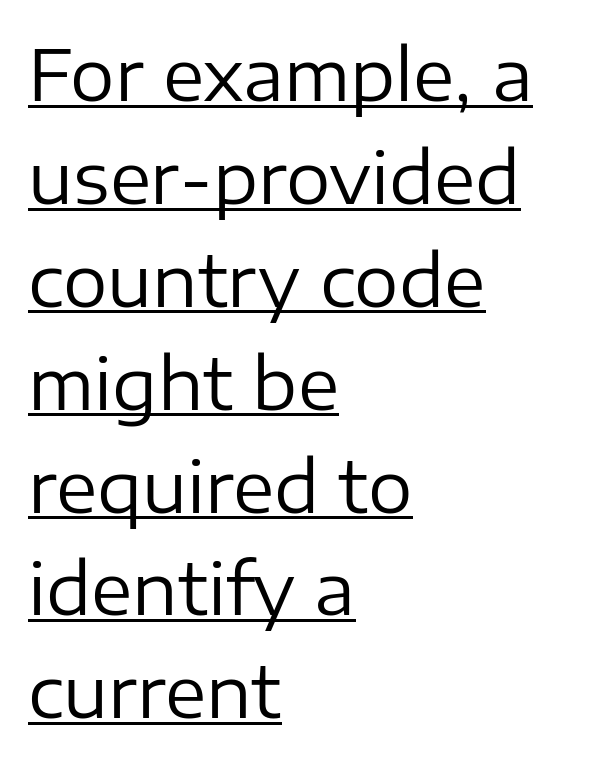
{"serif": "no", "italic": "no", "bold": "no", "weight": "regular", "width": "normal", "stroke_contrast": "low", "x_height": "medium", "monospaced": "no", "underline": "yes", "align": "left", "line_spacing": "normal", "line_spacing_ratio": 1.47, "letter_spacing": "normal", "letter_spacing_em": 0.0, "glyph_px": 70}
